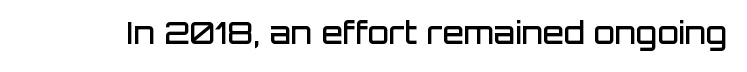
The image shows 31 px semibold sans-serif type, upright; set normal letter spacing, not underlined; low stroke contrast and a large x-height.
